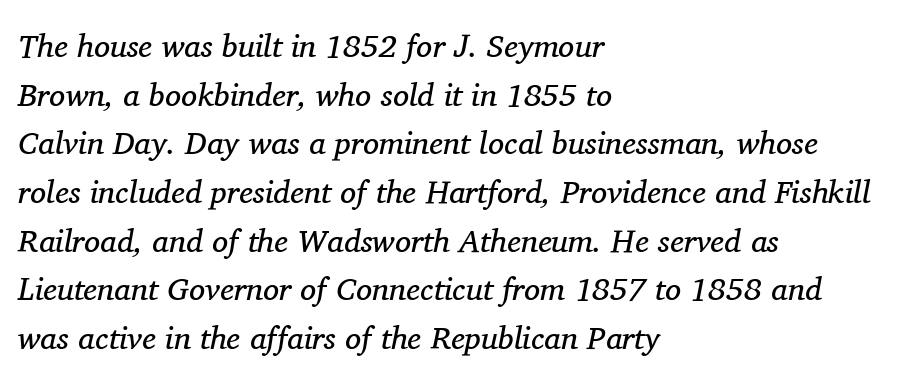
Q: Is the text bold? A: No.
Q: Is the text italic (slanted)? A: Yes, it leans right by about 11 degrees.
Q: Is the typeface a serif or a sans-serif typeface? A: Serif.
Q: Is the text underlined? A: No.
Q: How is the paragraph aligned? A: Left-aligned.
Q: Is the spacing between letters normal or unusually wide? A: Normal.
Q: Is the spacing between lines tight, normal or loose? A: Normal.
Q: Width (condensed, normal, or wide)? A: Normal.
Q: Stroke contrast? A: Medium.
Q: x-height? A: Medium.
Q: Monospaced? A: No.
